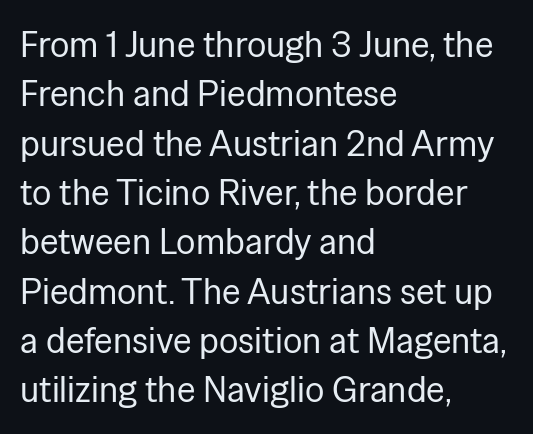
The image shows 36 px regular-weight sans-serif type, upright; set left-aligned, normal line spacing (1.37x), normal letter spacing, not underlined; low stroke contrast and a medium x-height.
